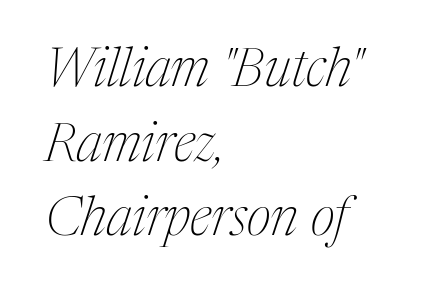
Ink coverage per letter is moderate at most. Descenders are the only things crossing below the line. The tracking reads as untouched default to a designer's eye. Each new line begins a customary step beneath the previous one.
